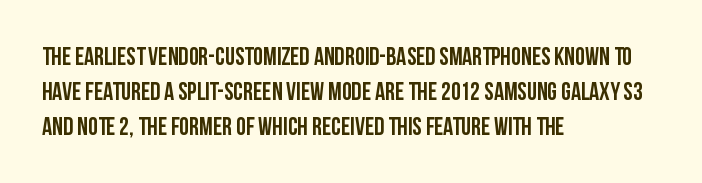
{"italic": "no", "bold": "yes", "underline": "no", "align": "left", "line_spacing": "normal", "line_spacing_ratio": 1.41, "letter_spacing": "normal", "letter_spacing_em": 0.0, "glyph_px": 25}
